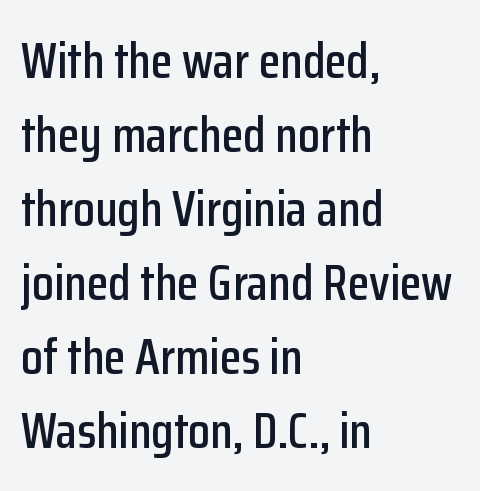
Q: Is the text italic (slanted)? A: No, it is upright.
Q: Is the typeface a serif or a sans-serif typeface? A: Sans-serif.
Q: Is the text underlined? A: No.
Q: How is the paragraph aligned? A: Left-aligned.
Q: Is the spacing between letters normal or unusually wide? A: Normal.
Q: Is the spacing between lines tight, normal or loose? A: Normal.
Q: Width (condensed, normal, or wide)? A: Condensed.
Q: Stroke contrast? A: Low.
Q: x-height? A: Medium.
Q: Monospaced? A: No.
